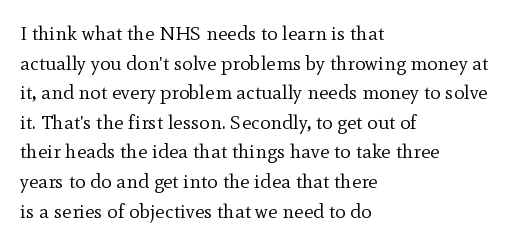
Q: Is the text bold? A: No.
Q: Is the text italic (slanted)? A: No, it is upright.
Q: Is the text underlined? A: No.
Q: How is the paragraph aligned? A: Left-aligned.
Q: Is the spacing between letters normal or unusually wide? A: Normal.
Q: Is the spacing between lines tight, normal or loose? A: Normal.
